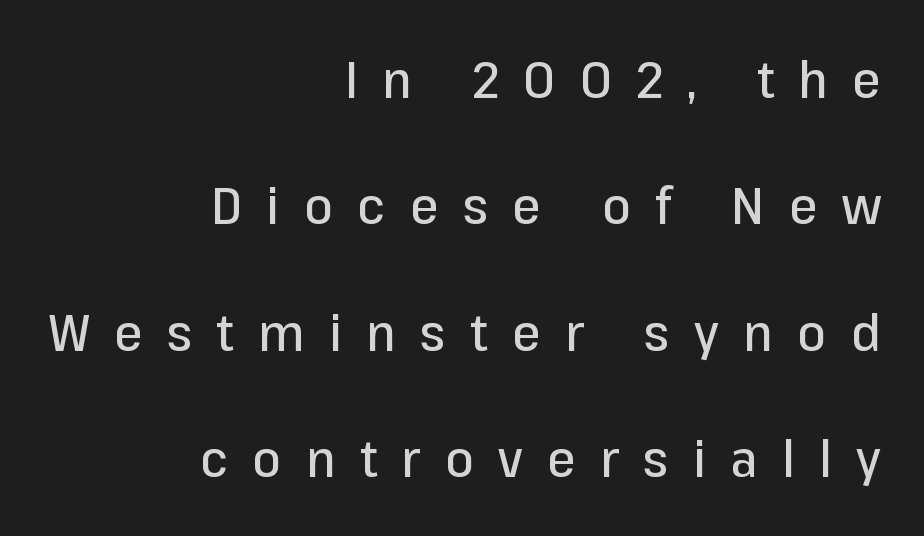
The image shows 51 px sans-serif type, upright; set right-aligned, loose line spacing (2.48x), unusually wide letter spacing (+0.48 em), not underlined; low stroke contrast and a medium x-height.
